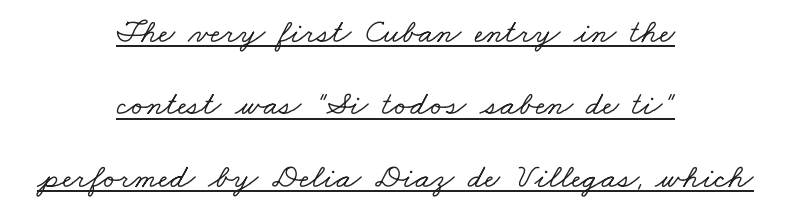
The image shows 34 px wide serif type; set centered, loose line spacing (2.13x), normal letter spacing, underlined; low stroke contrast and a small x-height.
